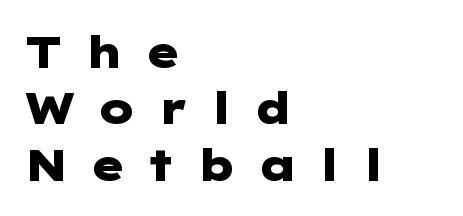
Letters rest on an invisible, unmarked baseline. Weight: bold. A student would call this left alignment; a typographer would say flush left, rag right. Style check: upright. Leading matches the norm, producing a regular column. Font category for this specimen: sans-serif.
